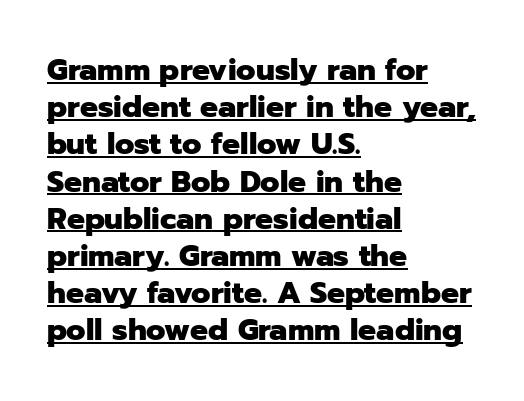
The image shows 30 px heavy sans-serif type, upright; set left-aligned, line spacing 1.24x, normal letter spacing, underlined; low stroke contrast and a medium x-height.
